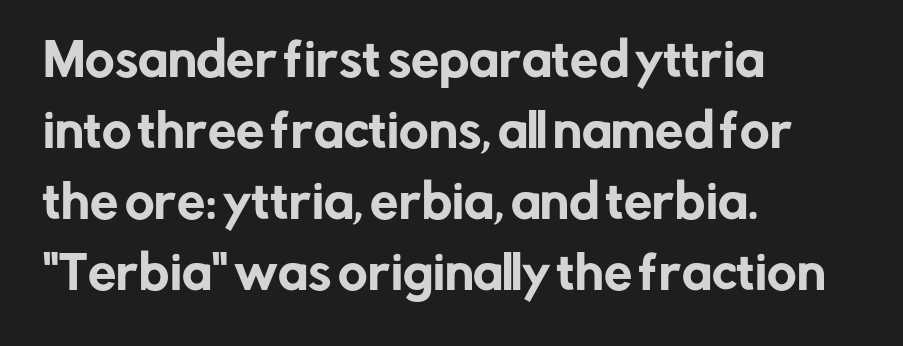
The image shows 45 px sans-serif type, upright; set left-aligned, normal line spacing (1.58x), normal letter spacing, not underlined; low stroke contrast and a medium x-height.
